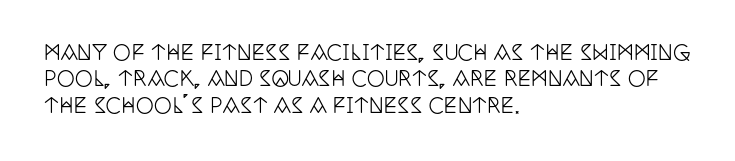
Q: Is the text italic (slanted)? A: No, it is upright.
Q: Is the text underlined? A: No.
Q: How is the paragraph aligned? A: Left-aligned.
Q: Is the spacing between letters normal or unusually wide? A: Normal.
Q: Is the spacing between lines tight, normal or loose? A: Normal.
